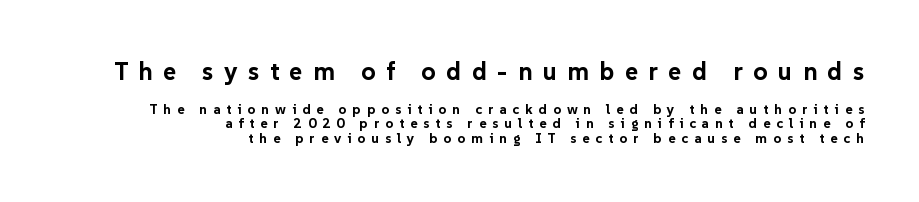
{"italic": "no", "bold": "yes", "underline": "no", "align": "right", "line_spacing": "tight", "line_spacing_ratio": 1.01, "letter_spacing": "wide", "letter_spacing_em": 0.42, "larger_block": "first", "size_ratio": 1.79, "glyph_px": 25}
